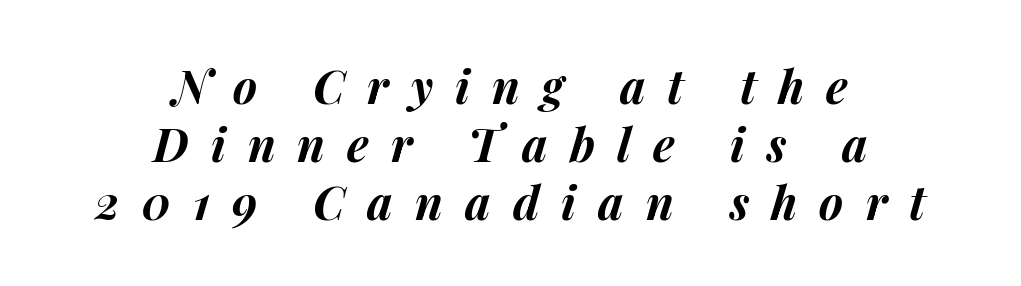
The horizontal fit of the characters is loose and conspicuously gappy. Casual observation: everything's sitting right in the middle. Strokes here are thick enough to call this a true bold. Interline gaps are of average width in this sample. These lines were composed using italics. Honestly, there is no underline to notice here at all.
